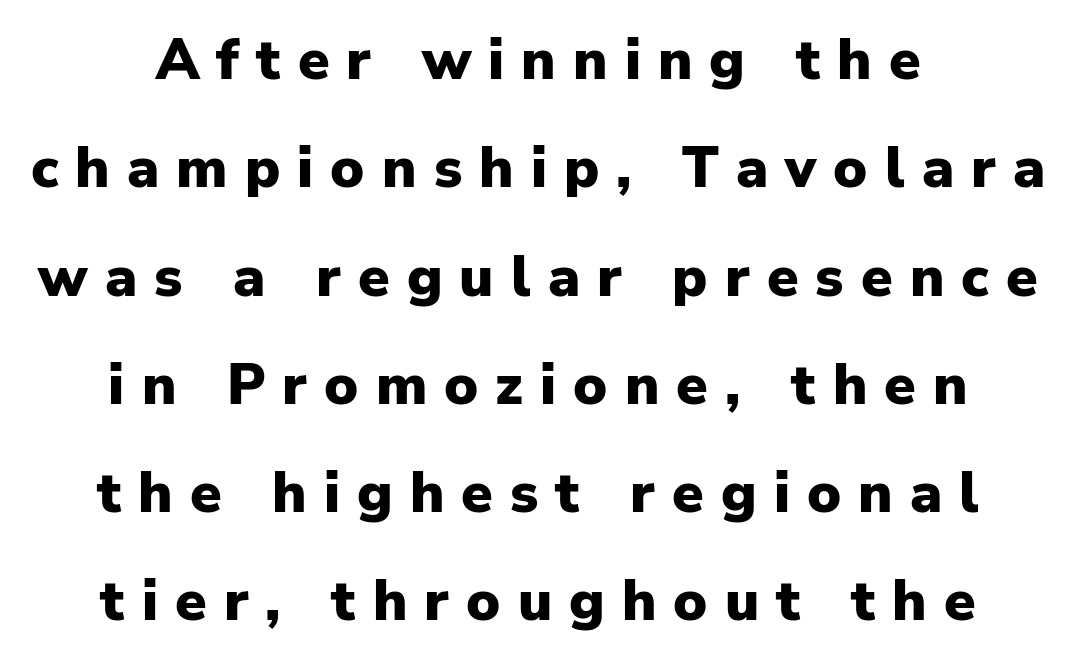
The image shows 57 px heavy sans-serif type, upright; set centered, loose line spacing (1.9x), unusually wide letter spacing (+0.3 em), not underlined; low stroke contrast and a medium x-height.
